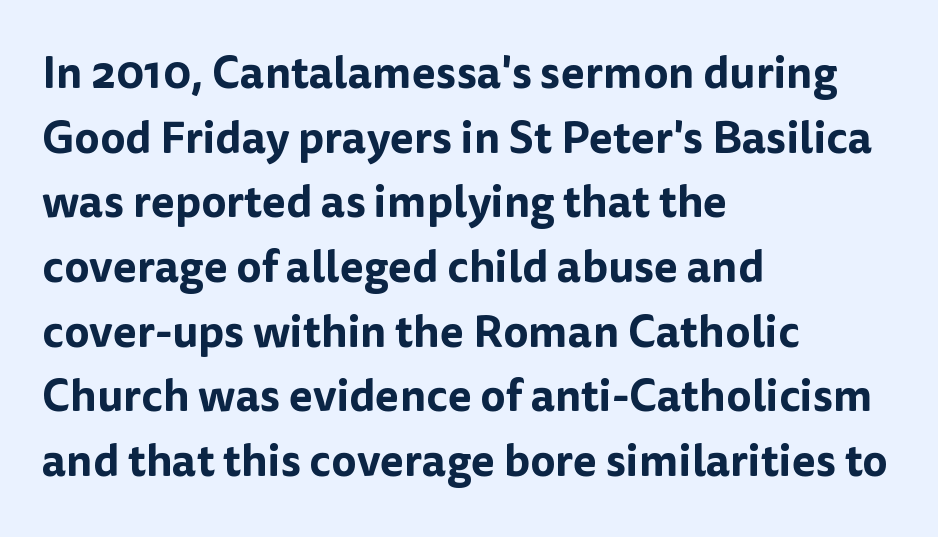
This sample has the flowing, uneven cadence of proportional lettering. Examine the stroke ends and you'll find no serifs. These lines are set flush left with a ragged right edge. A clean baseline with only descenders dipping below it. What stands out about the letter spacing? Nothing — it is the standard amount.
